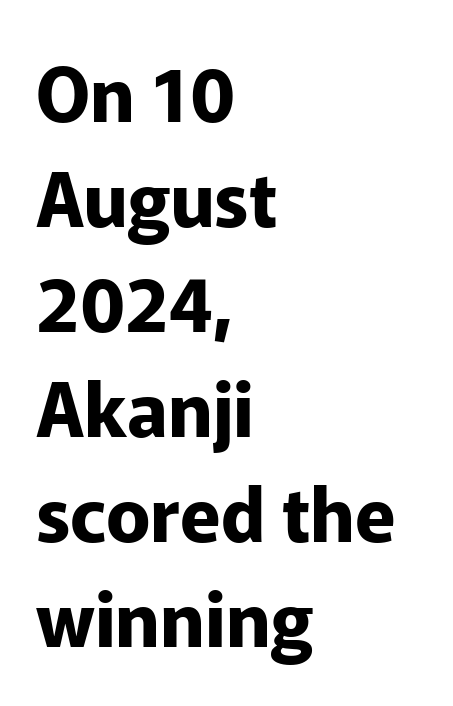
{"serif": "no", "italic": "no", "bold": "yes", "weight": "bold", "width": "normal", "stroke_contrast": "low", "x_height": "medium", "monospaced": "no", "underline": "no", "align": "left", "line_spacing": "normal", "line_spacing_ratio": 1.42, "letter_spacing": "normal", "letter_spacing_em": 0.0, "glyph_px": 74}
